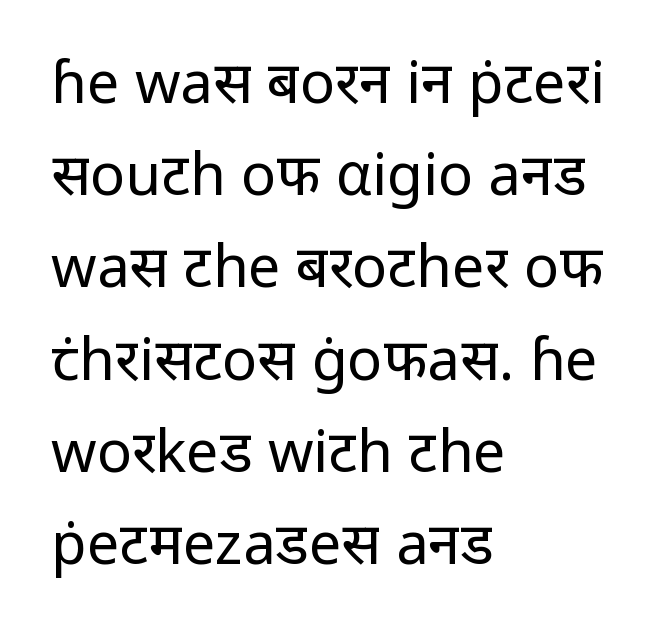
Q: Is the text bold? A: No.
Q: Is the text italic (slanted)? A: No, it is upright.
Q: Is the typeface a serif or a sans-serif typeface? A: Sans-serif.
Q: Is the text underlined? A: No.
Q: How is the paragraph aligned? A: Left-aligned.
Q: Is the spacing between letters normal or unusually wide? A: Normal.
Q: Is the spacing between lines tight, normal or loose? A: Normal.
Q: Width (condensed, normal, or wide)? A: Normal.
Q: Stroke contrast? A: Low.
Q: x-height? A: Medium.
Q: Monospaced? A: No.
